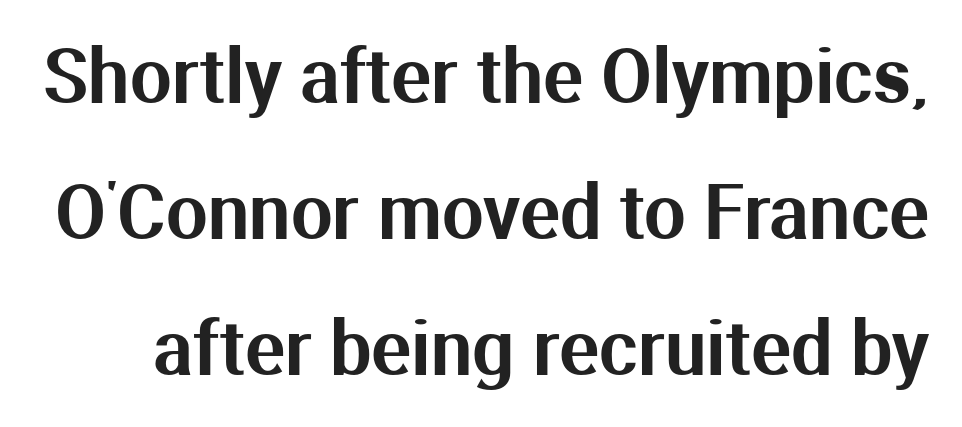
{"serif": "no", "italic": "no", "width": "normal", "stroke_contrast": "medium", "x_height": "medium", "monospaced": "no", "underline": "no", "line_spacing_ratio": 1.84, "letter_spacing": "normal", "letter_spacing_em": 0.0, "glyph_px": 74}
